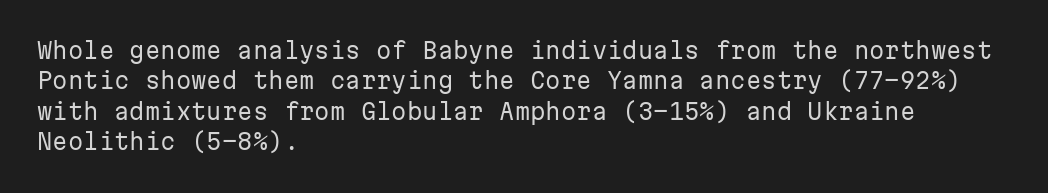
The image shows 22 px text type, upright; set left-aligned, normal line spacing (1.38x), normal letter spacing, not underlined.
